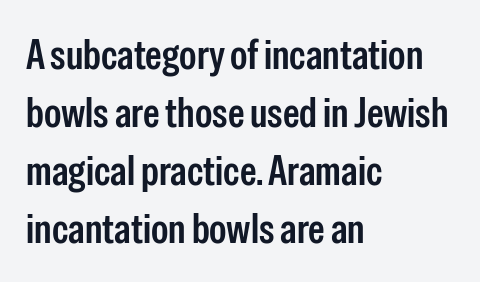
Q: Is the text italic (slanted)? A: No, it is upright.
Q: Is the typeface a serif or a sans-serif typeface? A: Sans-serif.
Q: Is the text underlined? A: No.
Q: How is the paragraph aligned? A: Left-aligned.
Q: Is the spacing between letters normal or unusually wide? A: Normal.
Q: Is the spacing between lines tight, normal or loose? A: Normal.
Q: Width (condensed, normal, or wide)? A: Condensed.
Q: Stroke contrast? A: Low.
Q: x-height? A: Medium.
Q: Monospaced? A: No.
